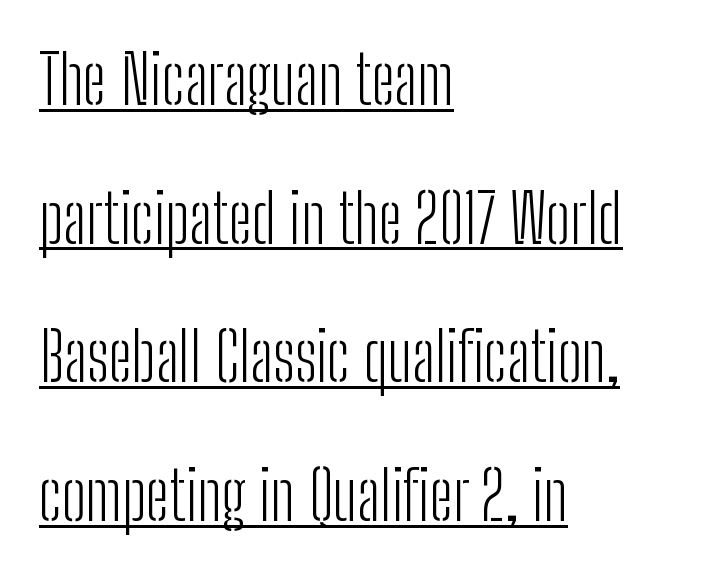
The image shows 67 px light, condensed sans-serif type, upright; set left-aligned, loose line spacing (2.07x), normal letter spacing, underlined; low stroke contrast and a medium x-height.
